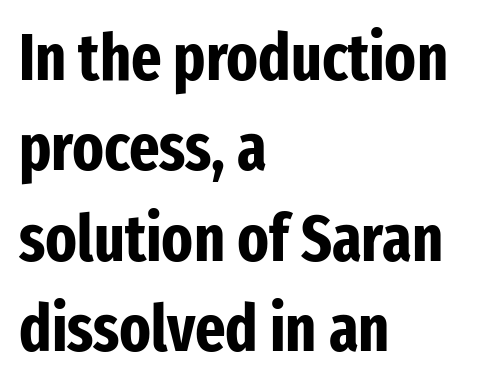
Q: Is the text bold? A: Yes.
Q: Is the text italic (slanted)? A: No, it is upright.
Q: Is the typeface a serif or a sans-serif typeface? A: Sans-serif.
Q: Is the text underlined? A: No.
Q: How is the paragraph aligned? A: Left-aligned.
Q: Is the spacing between letters normal or unusually wide? A: Normal.
Q: Is the spacing between lines tight, normal or loose? A: Normal.
Q: Width (condensed, normal, or wide)? A: Condensed.
Q: Stroke contrast? A: Low.
Q: x-height? A: Medium.
Q: Monospaced? A: No.
